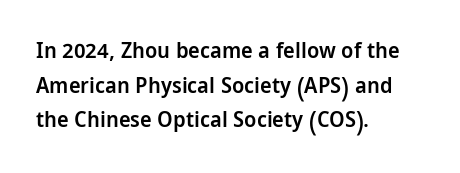
Q: Is the text bold? A: Semi-bold.
Q: Is the text italic (slanted)? A: No, it is upright.
Q: Is the text underlined? A: No.
Q: How is the paragraph aligned? A: Left-aligned.
Q: Is the spacing between letters normal or unusually wide? A: Normal.
Q: Is the spacing between lines tight, normal or loose? A: Normal.
